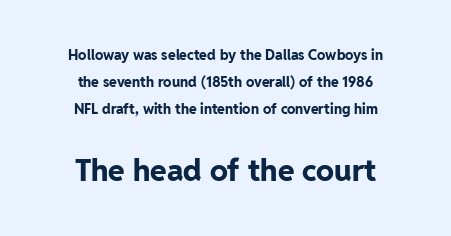
Q: Is the text bold? A: Yes.
Q: Is the text italic (slanted)? A: No, it is upright.
Q: Is the typeface a serif or a sans-serif typeface? A: Sans-serif.
Q: Is the text underlined? A: No.
Q: How is the paragraph aligned? A: Centered.
Q: Is the spacing between letters normal or unusually wide? A: Normal.
Q: Is the spacing between lines tight, normal or loose? A: Loose.
Q: Which block of text is set in a larger size, the first (top) or the second (bottom)? A: The second (bottom) one.
Q: Width (condensed, normal, or wide)? A: Normal.
Q: Stroke contrast? A: Low.
Q: x-height? A: Medium.
Q: Monospaced? A: No.
